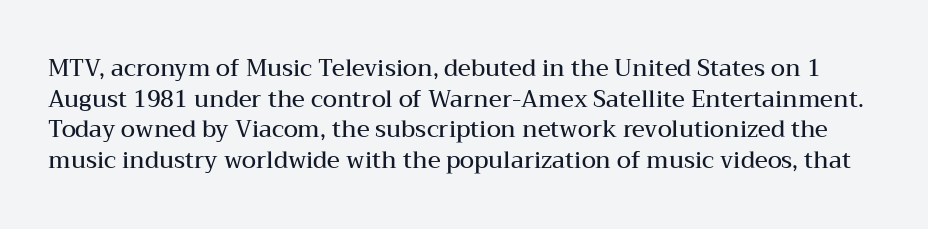
The image shows 23 px text type, upright; set normal line spacing (1.33x), normal letter spacing, not underlined.
